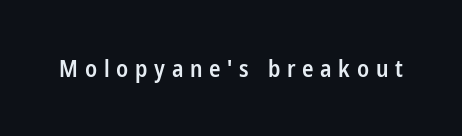
Quick note: underline off. Every stem runs plumb, perpendicular to the baseline. A fair bit of extra ink — the face is semibold, not bold. Spacing between characters has been opened up far beyond the box default.
